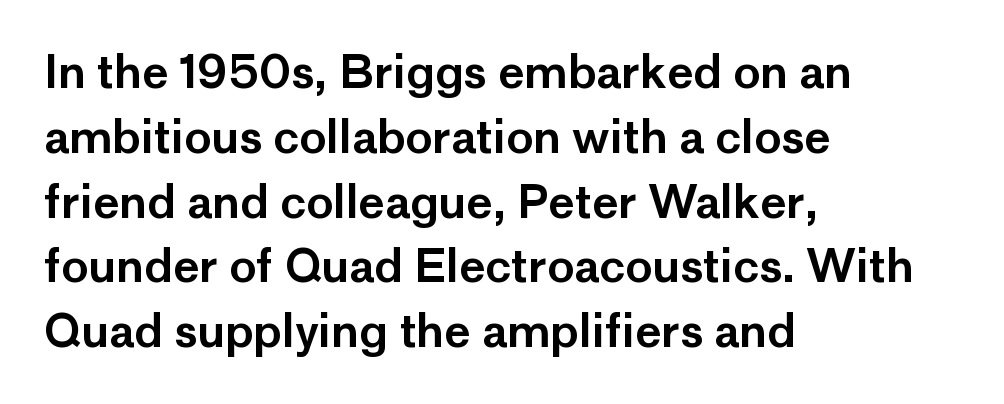
The image shows 45 px sans-serif type, upright; set left-aligned, normal line spacing (1.44x), normal letter spacing, not underlined; low stroke contrast and a medium x-height.
